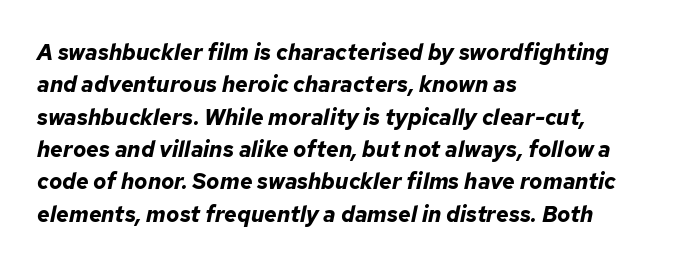
{"italic": "yes", "lean": "right", "slant_degrees": 12, "bold": "yes", "underline": "no", "align": "left", "line_spacing": "normal", "line_spacing_ratio": 1.47, "letter_spacing": "normal", "letter_spacing_em": 0.0, "glyph_px": 22}
